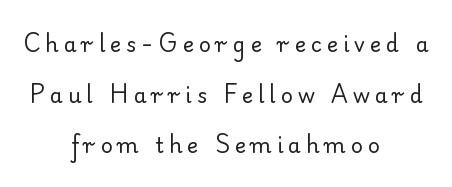
The image shows 21 px text type, upright; set centered, loose line spacing (2.41x), unusually wide letter spacing (+0.24 em), not underlined.
